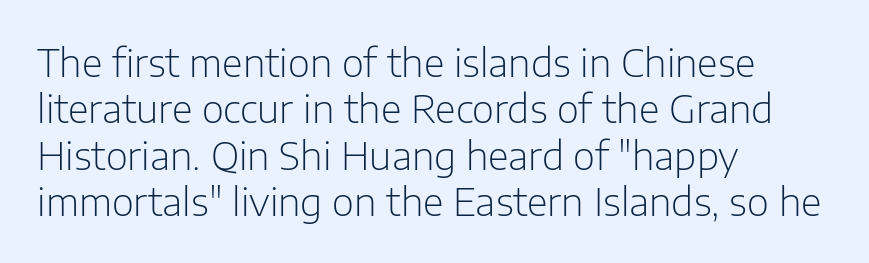
The type is set solid horizontally, with unmodified tracking. The rendering anchors every line to the left-hand side. Each row of text sits above clean, open space. Note: no serifs on the glyphs.
